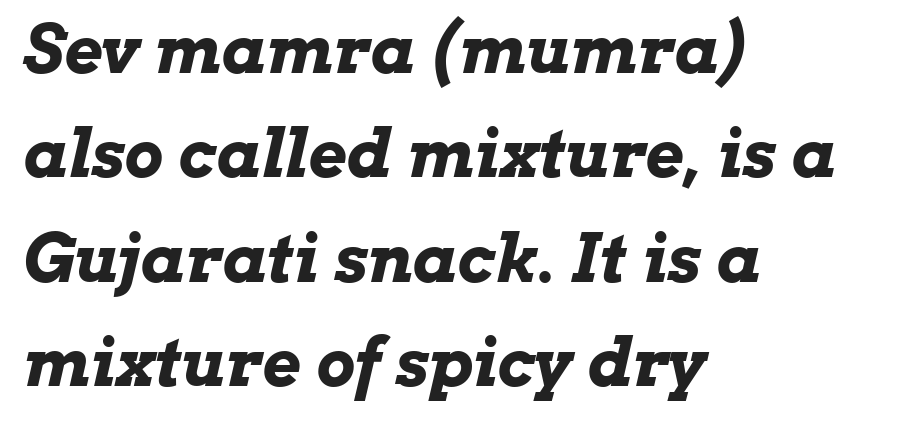
Q: Is the text bold? A: Yes.
Q: Is the text italic (slanted)? A: Yes, it leans right by about 13 degrees.
Q: Is the text underlined? A: No.
Q: How is the paragraph aligned? A: Left-aligned.
Q: Is the spacing between letters normal or unusually wide? A: Normal.
Q: Is the spacing between lines tight, normal or loose? A: Normal.
Q: Width (condensed, normal, or wide)? A: Wide.
Q: Stroke contrast? A: Low.
Q: x-height? A: Medium.
Q: Monospaced? A: No.
